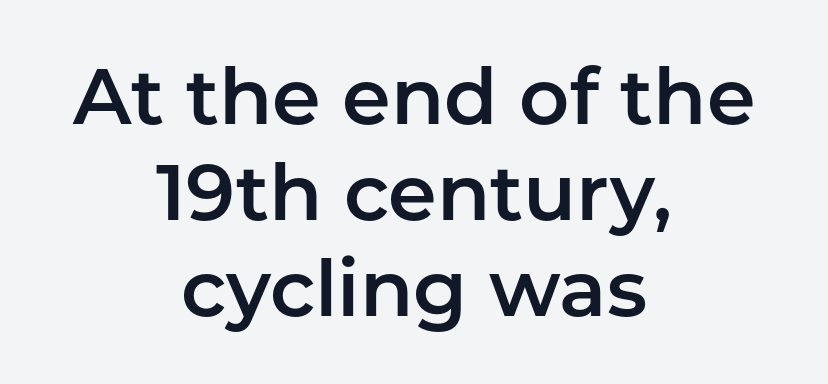
The image shows 78 px sans-serif type, upright; set centered, line spacing 1.23x, normal letter spacing, not underlined; low stroke contrast and a medium x-height.
